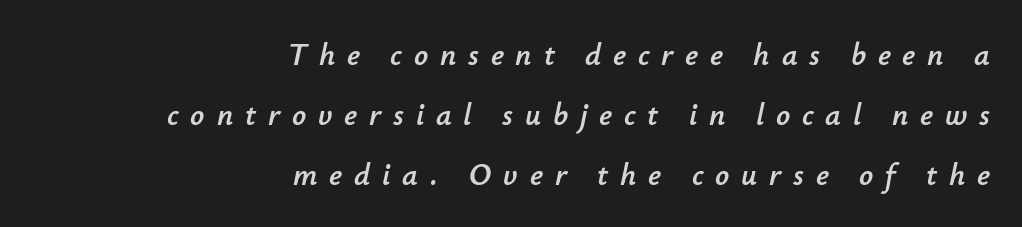
Each word looks stretched out because of the extra space between its letters. Here the designer chose a conventional face with non-uniform glyph widths. Observe the lean: these are italic letterforms. The passage shown is not underscored anywhere. Successive baselines arrive slowly, with a big drop between each. Every row of glyphs terminates at an identical x-position on the right.
